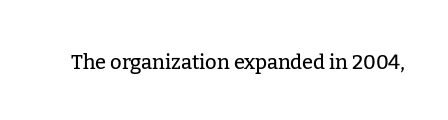
The image shows 20 px text type, upright; set normal letter spacing, not underlined.
